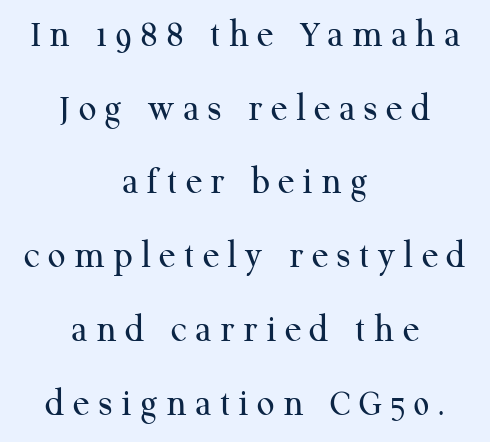
The image shows 39 px regular-weight serif type, upright; set centered, line spacing 1.89x, unusually wide letter spacing (+0.21 em), not underlined; medium stroke contrast and a medium x-height.
